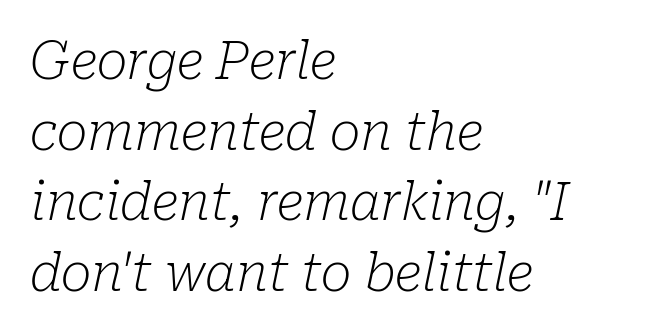
The image shows 52 px light serif type, italic (leaning right); set left-aligned, normal line spacing (1.36x), normal letter spacing, not underlined; low stroke contrast and a medium x-height.
